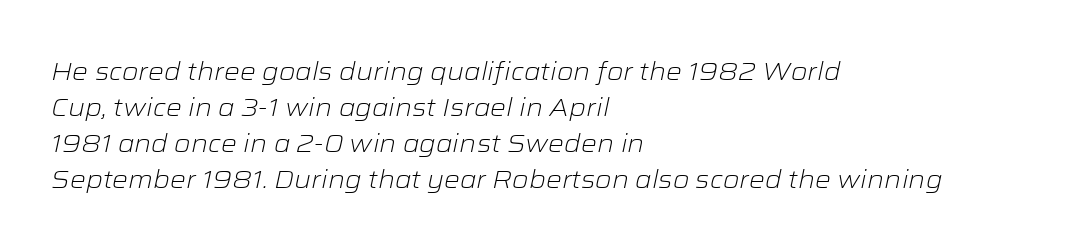
Q: Is the text bold? A: No.
Q: Is the text italic (slanted)? A: Yes, it leans right by about 12 degrees.
Q: Is the text underlined? A: No.
Q: How is the paragraph aligned? A: Left-aligned.
Q: Is the spacing between letters normal or unusually wide? A: Normal.
Q: Is the spacing between lines tight, normal or loose? A: Normal.
